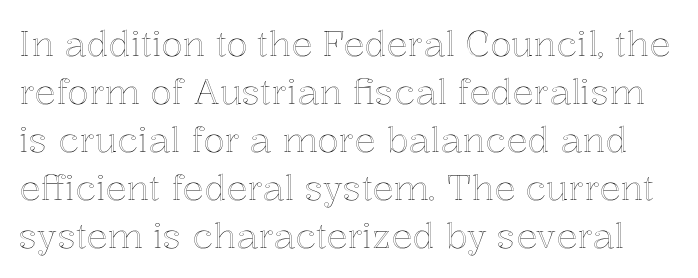
Q: Is the text italic (slanted)? A: No, it is upright.
Q: Is the text underlined? A: No.
Q: Is the spacing between letters normal or unusually wide? A: Normal.
Q: Is the spacing between lines tight, normal or loose? A: Normal.
Q: Width (condensed, normal, or wide)? A: Normal.
Q: x-height? A: Medium.
Q: Monospaced? A: No.
